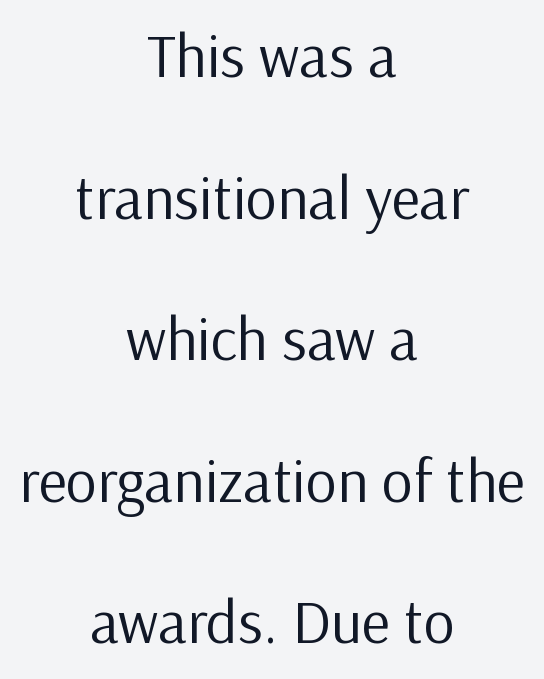
Q: Is the text bold? A: No.
Q: Is the text italic (slanted)? A: No, it is upright.
Q: Is the typeface a serif or a sans-serif typeface? A: Sans-serif.
Q: Is the text underlined? A: No.
Q: How is the paragraph aligned? A: Centered.
Q: Is the spacing between letters normal or unusually wide? A: Normal.
Q: Is the spacing between lines tight, normal or loose? A: Loose.
Q: Width (condensed, normal, or wide)? A: Normal.
Q: Stroke contrast? A: Low.
Q: x-height? A: Medium.
Q: Monospaced? A: No.
